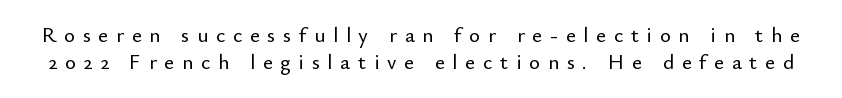
{"italic": "no", "underline": "no", "line_spacing": "normal", "line_spacing_ratio": 1.27, "letter_spacing": "wide", "letter_spacing_em": 0.37, "glyph_px": 21}
